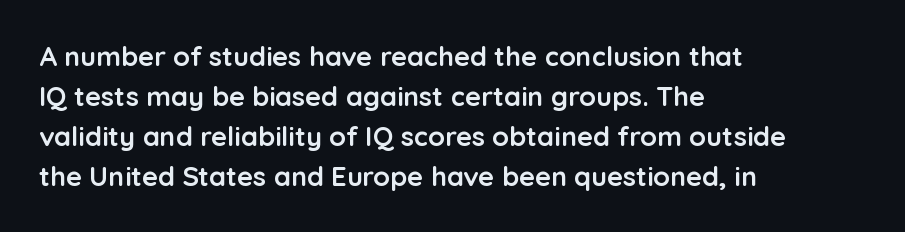
{"italic": "no", "bold": "yes", "underline": "no", "align": "left", "line_spacing": "normal", "line_spacing_ratio": 1.48, "letter_spacing": "normal", "letter_spacing_em": 0.0, "glyph_px": 27}
